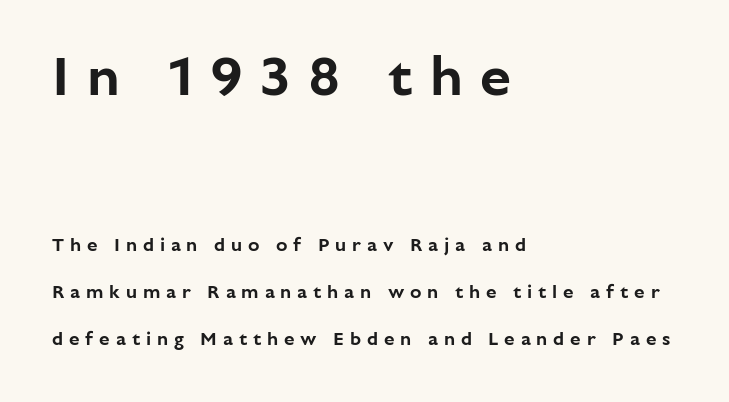
{"serif": "no", "italic": "no", "width": "normal", "stroke_contrast": "low", "x_height": "medium", "monospaced": "no", "underline": "no", "align": "left", "line_spacing": "loose", "line_spacing_ratio": 2.48, "letter_spacing": "wide", "letter_spacing_em": 0.31, "larger_block": "first", "size_ratio": 2.95, "glyph_px": 56}
